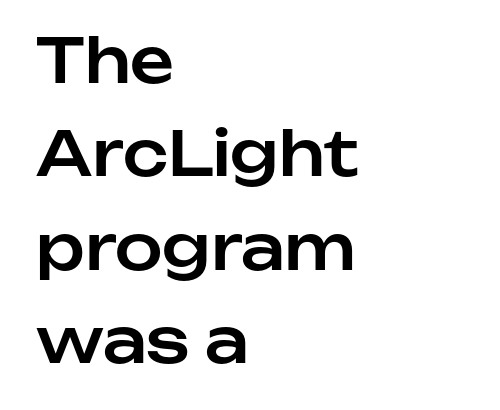
{"serif": "no", "italic": "no", "width": "normal", "stroke_contrast": "low", "x_height": "medium", "monospaced": "no", "underline": "no", "align": "left", "line_spacing": "normal", "line_spacing_ratio": 1.53, "letter_spacing": "normal", "letter_spacing_em": 0.0, "glyph_px": 61}
